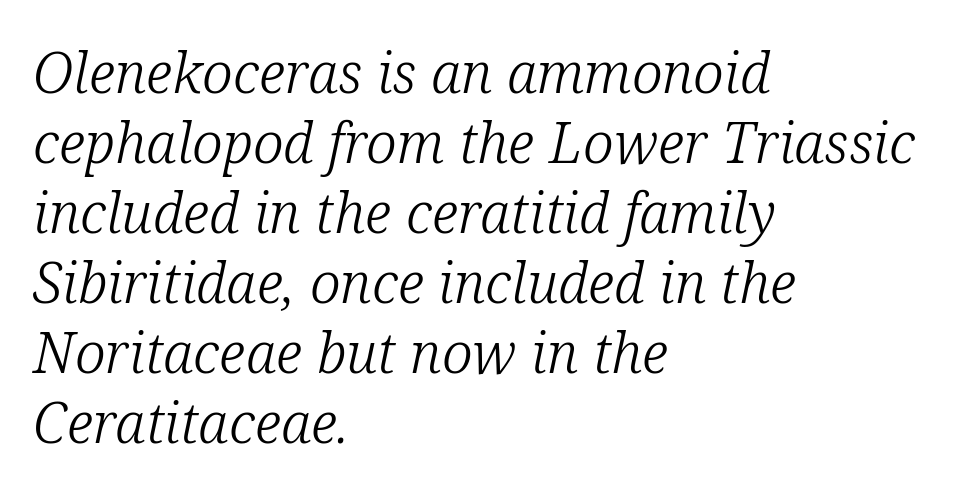
The image shows 56 px light serif type, italic (leaning right); set left-aligned, normal line spacing (1.25x), normal letter spacing, not underlined; low stroke contrast and a medium x-height.
